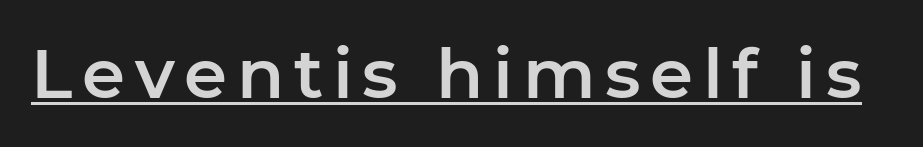
Q: Is the text italic (slanted)? A: No, it is upright.
Q: Is the typeface a serif or a sans-serif typeface? A: Sans-serif.
Q: Is the text underlined? A: Yes.
Q: Width (condensed, normal, or wide)? A: Normal.
Q: Stroke contrast? A: Low.
Q: x-height? A: Medium.
Q: Monospaced? A: No.
